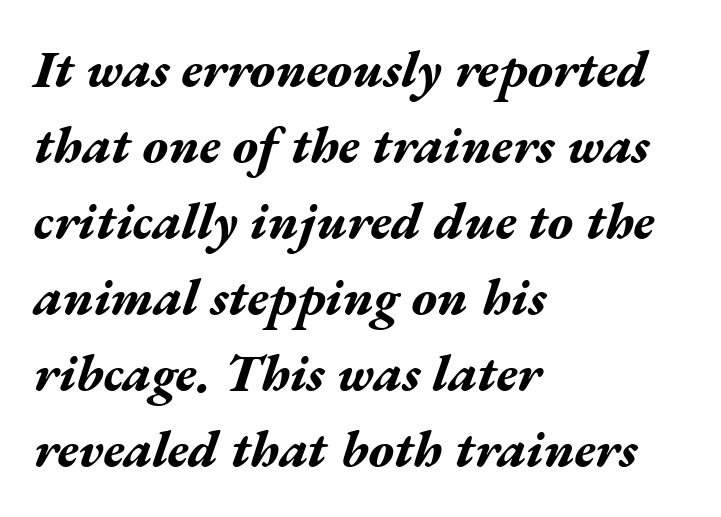
The image shows 52 px bold, wide type, italic (leaning right); set left-aligned, normal line spacing (1.46x), normal letter spacing, not underlined; medium stroke contrast and a medium x-height.
